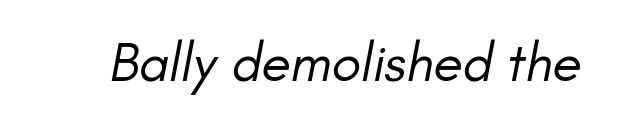
Q: Is the text bold? A: No.
Q: Is the typeface a serif or a sans-serif typeface? A: Sans-serif.
Q: Is the text underlined? A: No.
Q: Is the spacing between letters normal or unusually wide? A: Normal.
Q: Width (condensed, normal, or wide)? A: Normal.
Q: Stroke contrast? A: Low.
Q: x-height? A: Small.
Q: Monospaced? A: No.
